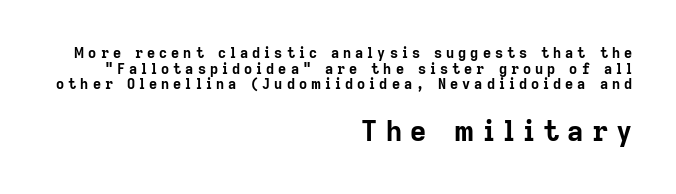
Descenders hang freely into open space. The tracking jumps out immediately: characters are airy and widely separated. This is roman type, the default non-slanted kind. The paragraph has a hard right edge and a soft left edge.
